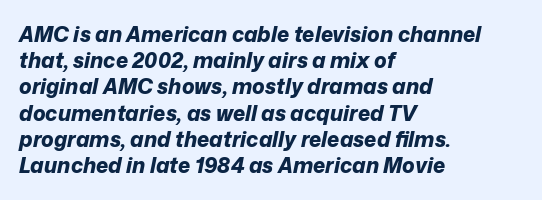
Q: Is the text bold? A: Yes.
Q: Is the text italic (slanted)? A: Yes, it leans right by about 12 degrees.
Q: Is the text underlined? A: No.
Q: How is the paragraph aligned? A: Left-aligned.
Q: Is the spacing between letters normal or unusually wide? A: Normal.
Q: Is the spacing between lines tight, normal or loose? A: Normal.
